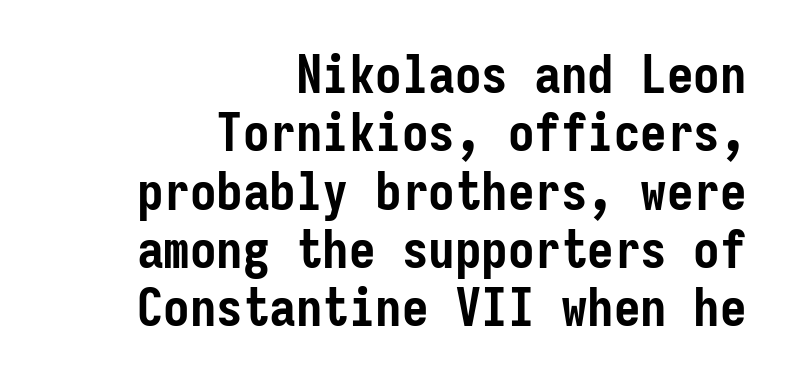
Baseline-to-baseline distance is barely more than the letter height. Tracking here is standard; glyphs follow each other at the usual distance. The passage shown is typeset with a sans-serif family. These lines are rendered in a fixed-pitch font. A student would call this right alignment; a typographer would say flush right, rag left.
